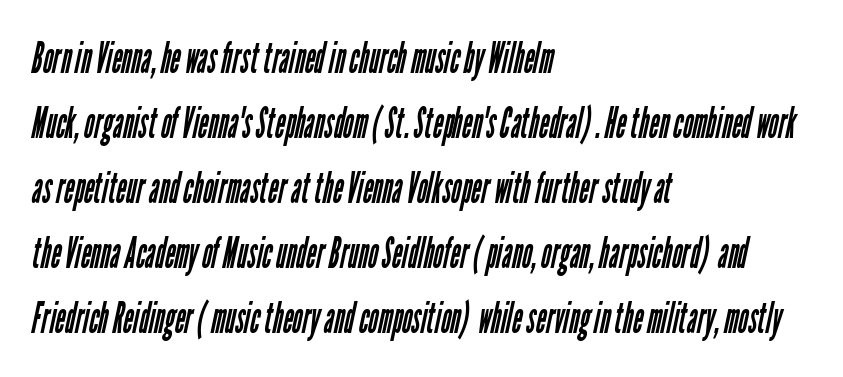
{"serif": "no", "bold": "no", "weight": "regular", "width": "condensed", "stroke_contrast": "low", "x_height": "medium", "monospaced": "no", "underline": "no", "align": "left", "line_spacing": "normal", "line_spacing_ratio": 1.51, "letter_spacing": "normal", "letter_spacing_em": 0.0, "glyph_px": 43}
